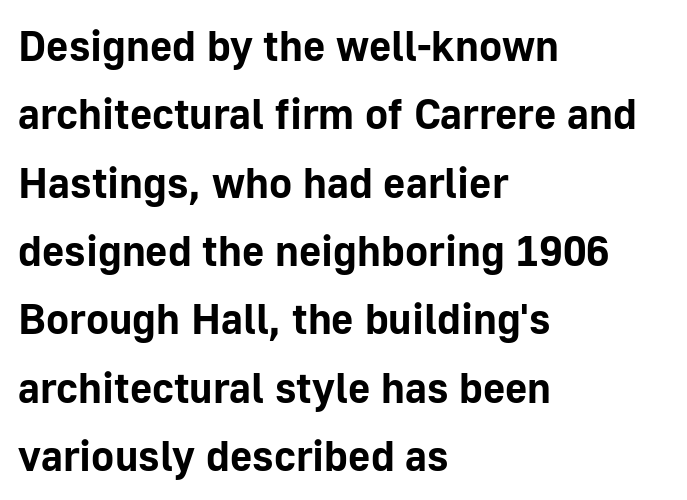
Stroke terminals: plain, sans-serif. This sample has the flowing, uneven cadence of proportional lettering. Which margin do the lines hug? The left one — the right edge is uneven. Tracking value appears to be zero — textbook default spacing.
